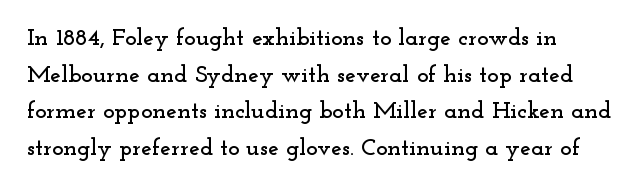
Q: Is the text italic (slanted)? A: No, it is upright.
Q: Is the text underlined? A: No.
Q: How is the paragraph aligned? A: Left-aligned.
Q: Is the spacing between letters normal or unusually wide? A: Normal.
Q: Is the spacing between lines tight, normal or loose? A: Normal.
